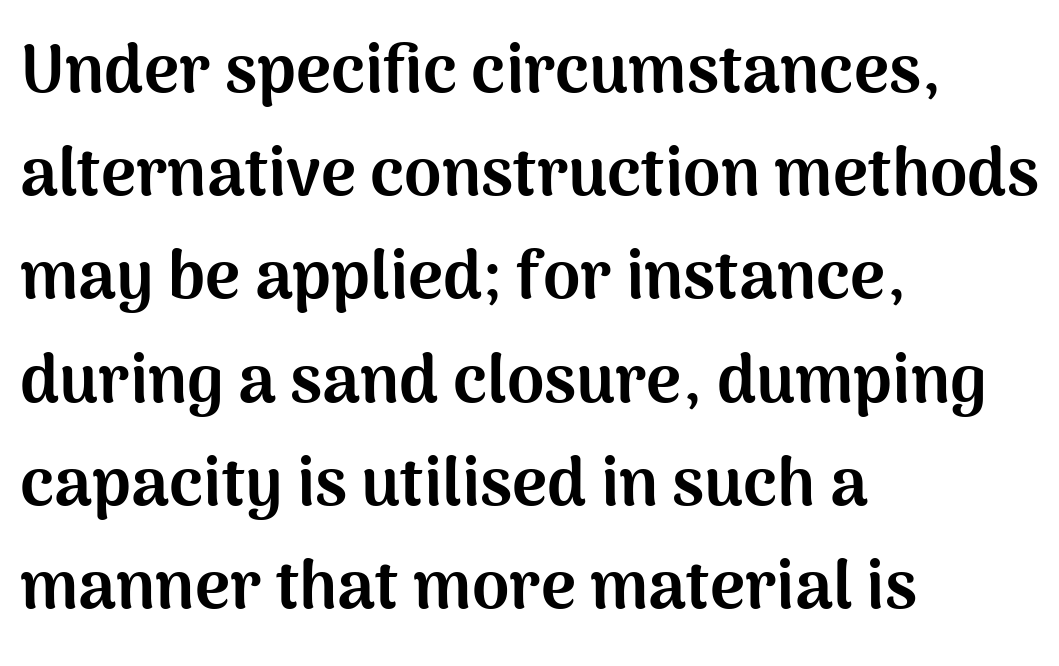
The image shows 67 px bold sans-serif type, upright; set left-aligned, normal line spacing (1.54x), normal letter spacing, not underlined; medium stroke contrast and a medium x-height.
